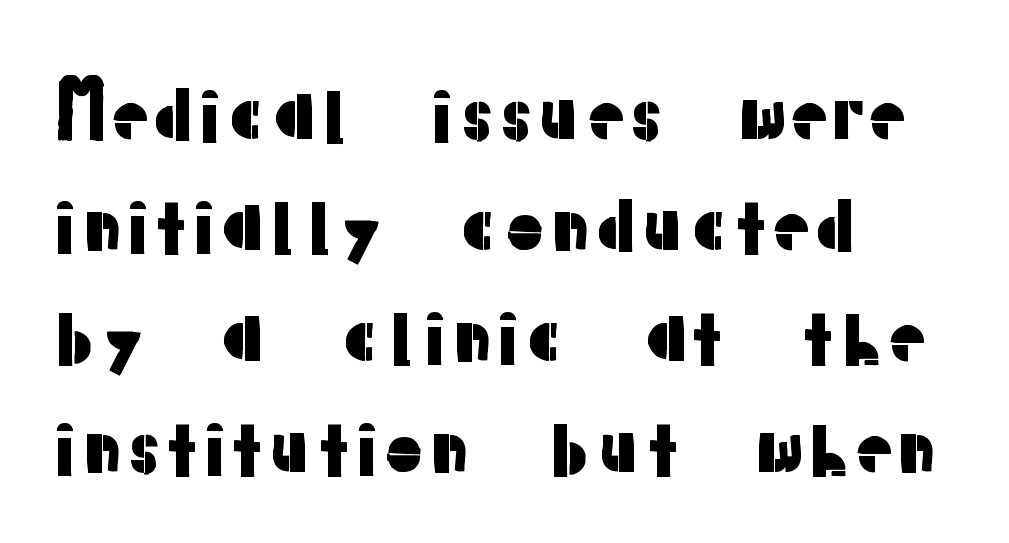
In terms of leading, this rendering sits right in the middle. All the whitespace from short lines collects on the right. Spacing verdict: proportional, widths tailored to each character. The tracking reads as untouched default to a designer's eye. Every character sits straight up, as roman type does. Honestly, there is no underline to notice here at all.
